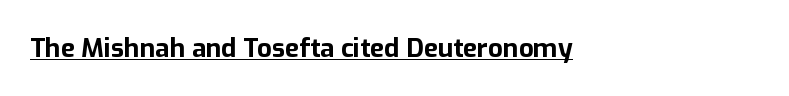
{"italic": "no", "bold": "yes", "underline": "yes", "align": "left", "letter_spacing": "normal", "letter_spacing_em": 0.0, "glyph_px": 26}
